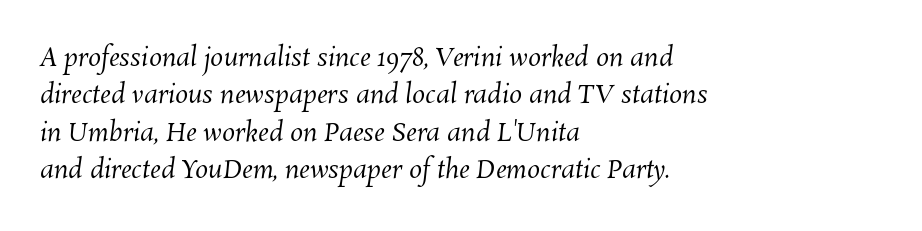
Is the letter spacing exaggerated? No — it looks like the ordinary default. Horizontal bands of white between lines are of average thickness. Underline: absent. Nothing heavy about these letters — not bold at all. The paragraph has a hard left edge and a soft right edge.
